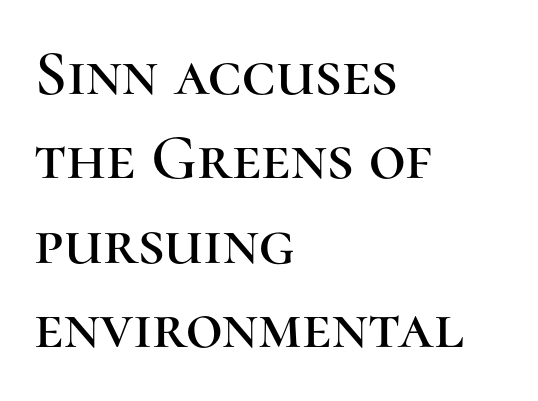
Q: Is the text italic (slanted)? A: No, it is upright.
Q: Is the typeface a serif or a sans-serif typeface? A: Serif.
Q: Is the text underlined? A: No.
Q: How is the paragraph aligned? A: Left-aligned.
Q: Is the spacing between letters normal or unusually wide? A: Normal.
Q: Is the spacing between lines tight, normal or loose? A: Normal.
Q: Width (condensed, normal, or wide)? A: Normal.
Q: Stroke contrast? A: High.
Q: x-height? A: Medium.
Q: Monospaced? A: No.
